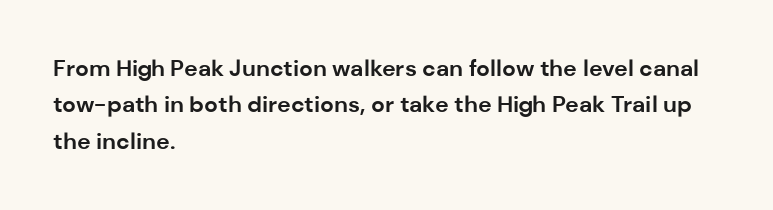
{"italic": "no", "bold": "yes", "underline": "no", "align": "left", "line_spacing": "normal", "line_spacing_ratio": 1.58, "letter_spacing": "normal", "letter_spacing_em": 0.0, "glyph_px": 23}
